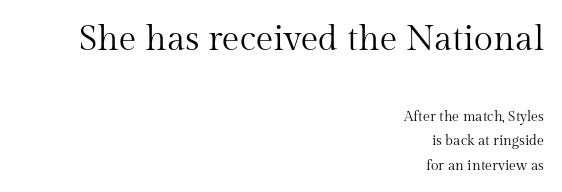
Character widths vary here, with narrow letters taking less room than wide ones. Quick note: not italic, upright. The font family rendered here belongs to the serif group. Block one is the big one; block two sits smaller underneath.
